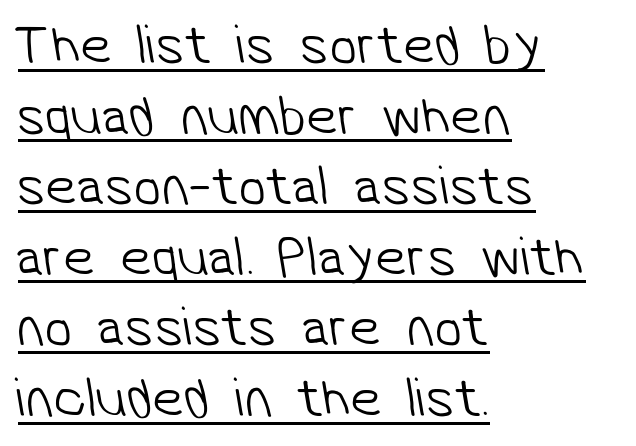
Is this a sans? Yes — the strokes have no serifs. The letters advance in unequal steps, a hallmark of proportional type. Compared with a centered layout, this one pins lines to the left instead. The passage shown is underscored from start to finish.
